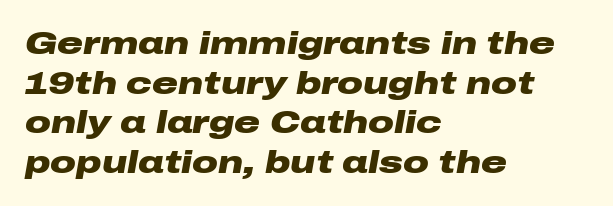
{"italic": "yes", "lean": "right", "slant_degrees": 10, "bold": "yes", "weight": "heavy", "width": "wide", "stroke_contrast": "low", "x_height": "medium", "monospaced": "no", "underline": "no", "align": "left", "line_spacing_ratio": 1.24, "letter_spacing": "normal", "letter_spacing_em": 0.0, "glyph_px": 32}
